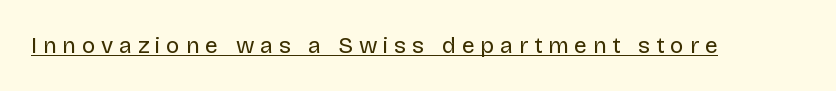
The image shows 23 px text type, upright; set unusually wide letter spacing (+0.25 em), underlined.
